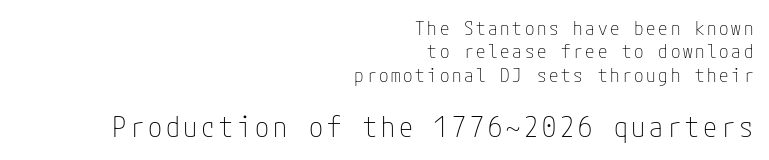
The image shows 28 px thin, condensed sans-serif type, upright; set right-aligned, line spacing 1.23x, not underlined; the second (bottom) block is 1.47x larger; low stroke contrast and a medium x-height.
